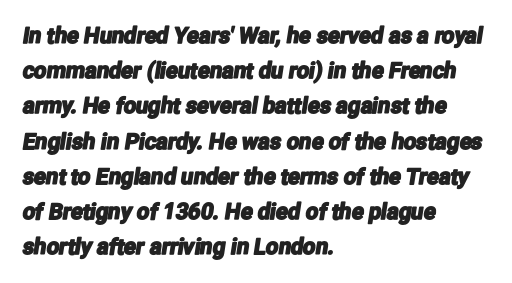
Q: Is the text underlined? A: No.
Q: How is the paragraph aligned? A: Left-aligned.
Q: Is the spacing between letters normal or unusually wide? A: Normal.
Q: Is the spacing between lines tight, normal or loose? A: Normal.
